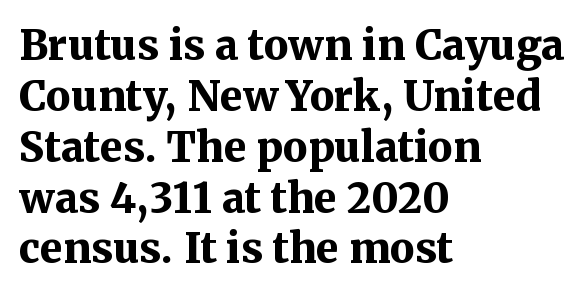
Q: Is the text bold? A: Yes.
Q: Is the text italic (slanted)? A: No, it is upright.
Q: Is the typeface a serif or a sans-serif typeface? A: Serif.
Q: Is the text underlined? A: No.
Q: How is the paragraph aligned? A: Left-aligned.
Q: Is the spacing between letters normal or unusually wide? A: Normal.
Q: Width (condensed, normal, or wide)? A: Normal.
Q: Stroke contrast? A: Medium.
Q: x-height? A: Medium.
Q: Monospaced? A: No.
